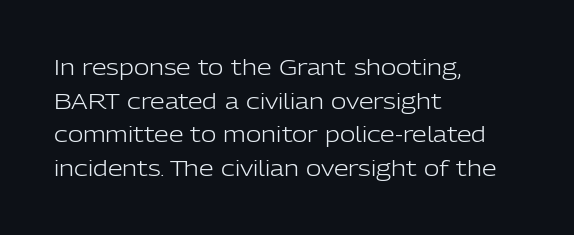
Q: Is the text bold? A: No.
Q: Is the text italic (slanted)? A: No, it is upright.
Q: Is the text underlined? A: No.
Q: How is the paragraph aligned? A: Left-aligned.
Q: Is the spacing between letters normal or unusually wide? A: Normal.
Q: Is the spacing between lines tight, normal or loose? A: Normal.
